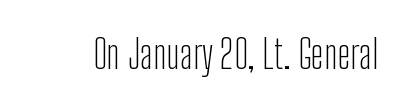
In terms of posture, this sample is upright. The tracking reads as untouched default to a designer's eye. This rendering features lettering with no underline. The passage shown is typed in a proportional face where columns would drift. This is not heavy type; no bold has been used.
